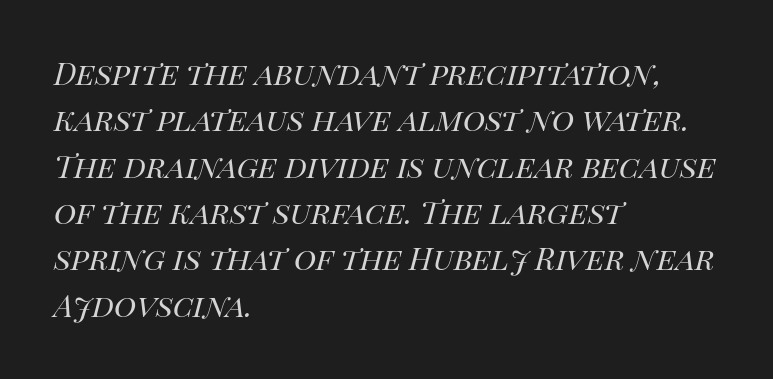
The image shows 38 px regular-weight type, italic (leaning right); set left-aligned, line spacing 1.22x, normal letter spacing, not underlined; high stroke contrast and a large x-height.
